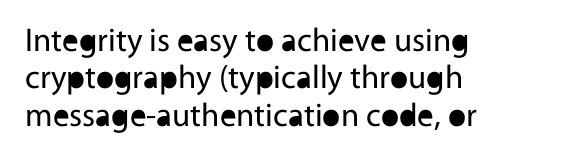
Has an underline been added? It has not. The passage shown stacks its lines with hardly any gap. Each line starts at the same left margin while the right side varies. These lines are composed in type without serifs. Caption: face not bold, strokes unweighted. Standard letterfit; no display-style spreading of the glyphs.
